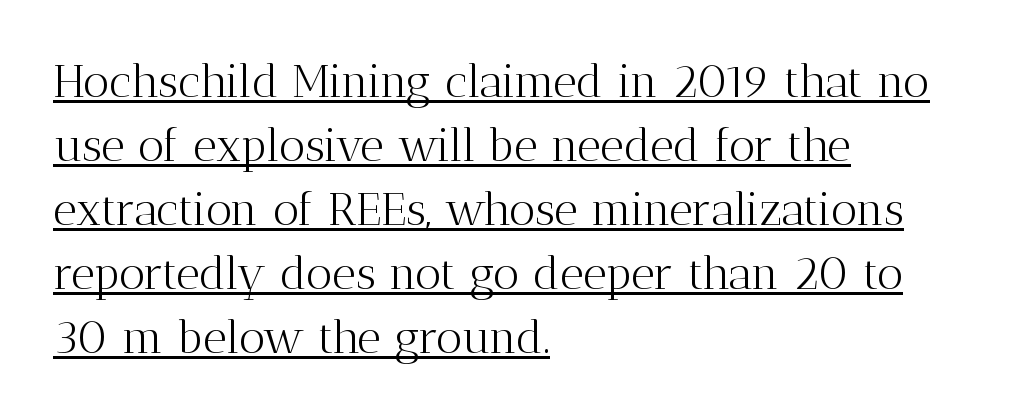
{"serif": "yes", "italic": "no", "bold": "no", "weight": "light", "width": "normal", "stroke_contrast": "medium", "x_height": "medium", "monospaced": "no", "underline": "yes", "align": "left", "line_spacing": "normal", "line_spacing_ratio": 1.39, "letter_spacing": "normal", "letter_spacing_em": 0.0, "glyph_px": 46}
